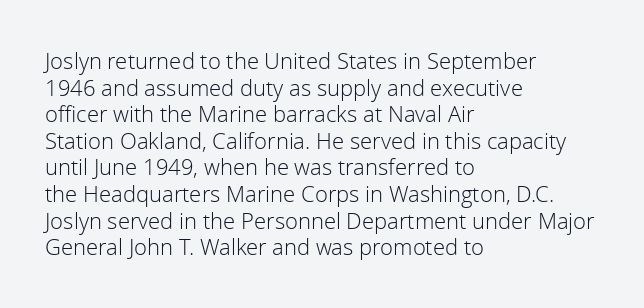
Q: Is the text bold? A: No.
Q: Is the text italic (slanted)? A: No, it is upright.
Q: Is the text underlined? A: No.
Q: How is the paragraph aligned? A: Left-aligned.
Q: Is the spacing between letters normal or unusually wide? A: Normal.
